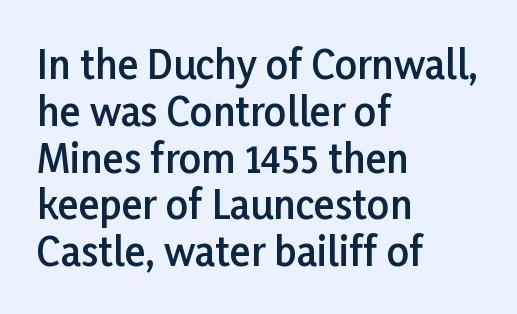
{"serif": "no", "italic": "no", "bold": "semi", "weight": "semibold", "width": "normal", "stroke_contrast": "low", "x_height": "medium", "monospaced": "no", "underline": "no", "align": "left", "line_spacing_ratio": 1.2, "letter_spacing": "normal", "letter_spacing_em": 0.0, "glyph_px": 39}
